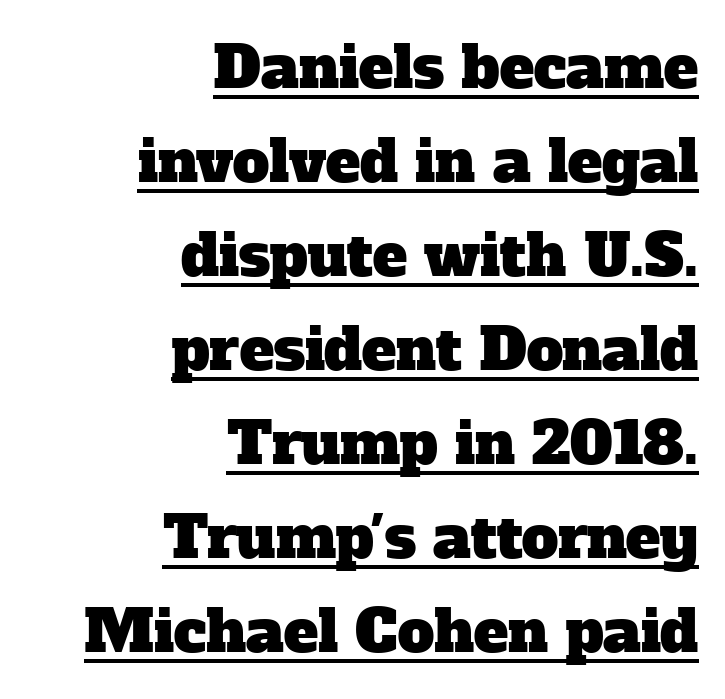
Q: Is the typeface a serif or a sans-serif typeface? A: Serif.
Q: Is the text underlined? A: Yes.
Q: How is the paragraph aligned? A: Right-aligned.
Q: Is the spacing between letters normal or unusually wide? A: Normal.
Q: Is the spacing between lines tight, normal or loose? A: Normal.
Q: Width (condensed, normal, or wide)? A: Normal.
Q: Stroke contrast? A: Low.
Q: x-height? A: Medium.
Q: Monospaced? A: No.
